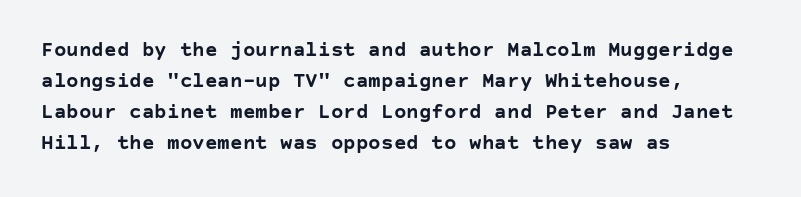
{"italic": "no", "bold": "yes", "underline": "no", "align": "left", "line_spacing": "normal", "line_spacing_ratio": 1.47, "letter_spacing": "normal", "letter_spacing_em": 0.0, "glyph_px": 21}
